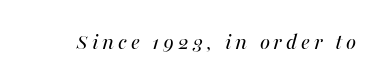
Q: Is the text bold? A: No.
Q: Is the text italic (slanted)? A: Yes, it leans right by about 16 degrees.
Q: Is the text underlined? A: No.
